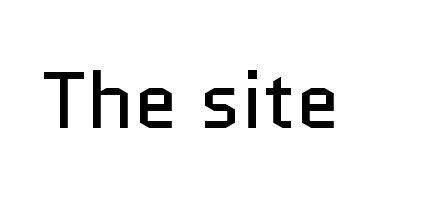
The specimen reads as upright at a glance. Varying glyph widths throughout — classic text-font behaviour. Nope, no serifs anywhere on these letters. These glyphs show unthickened strokes, regular width or finer. The space beneath each line is pristine and unruled. No extra tracking has been applied to these lines.
